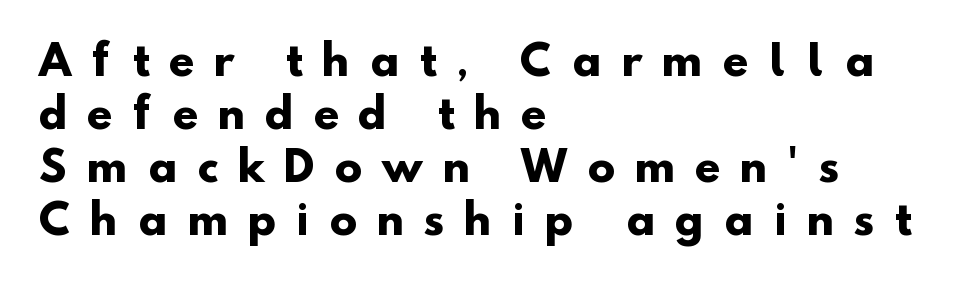
Q: Is the text bold? A: Yes.
Q: Is the typeface a serif or a sans-serif typeface? A: Sans-serif.
Q: Is the text underlined? A: No.
Q: How is the paragraph aligned? A: Left-aligned.
Q: Is the spacing between letters normal or unusually wide? A: Unusually wide.
Q: Is the spacing between lines tight, normal or loose? A: Normal.
Q: Width (condensed, normal, or wide)? A: Normal.
Q: Stroke contrast? A: Low.
Q: x-height? A: Small.
Q: Monospaced? A: No.
